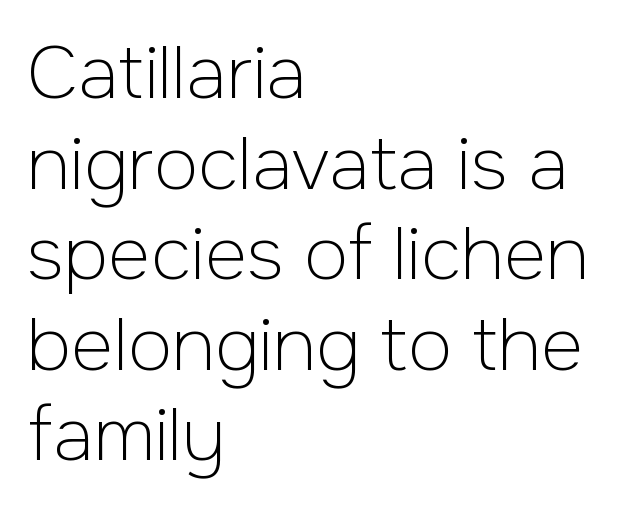
The image shows 73 px light sans-serif type, upright; set left-aligned, line spacing 1.24x, normal letter spacing, not underlined; low stroke contrast and a medium x-height.
